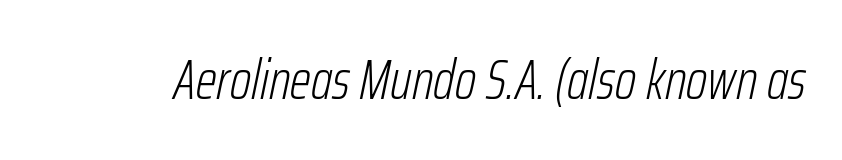
{"italic": "yes", "lean": "right", "slant_degrees": 12, "bold": "no", "weight": "light", "width": "condensed", "stroke_contrast": "low", "x_height": "medium", "monospaced": "no", "underline": "no", "letter_spacing": "normal", "letter_spacing_em": 0.0, "glyph_px": 55}
